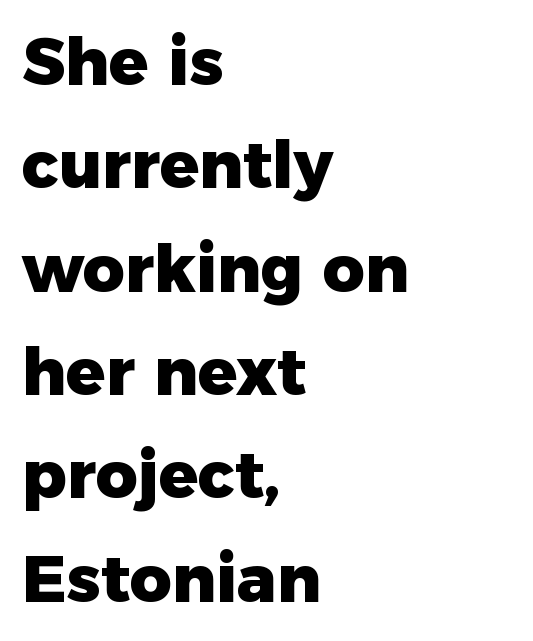
Q: Is the text bold? A: Yes.
Q: Is the text italic (slanted)? A: No, it is upright.
Q: Is the typeface a serif or a sans-serif typeface? A: Sans-serif.
Q: Is the text underlined? A: No.
Q: How is the paragraph aligned? A: Left-aligned.
Q: Is the spacing between letters normal or unusually wide? A: Normal.
Q: Is the spacing between lines tight, normal or loose? A: Normal.
Q: Width (condensed, normal, or wide)? A: Normal.
Q: Stroke contrast? A: Low.
Q: x-height? A: Medium.
Q: Monospaced? A: No.
